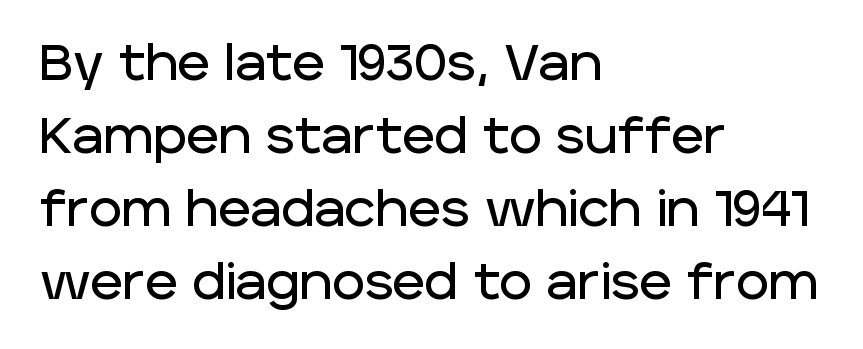
{"serif": "no", "italic": "no", "width": "normal", "stroke_contrast": "low", "x_height": "large", "monospaced": "no", "underline": "no", "align": "left", "line_spacing": "normal", "line_spacing_ratio": 1.46, "letter_spacing": "normal", "letter_spacing_em": 0.0, "glyph_px": 50}
